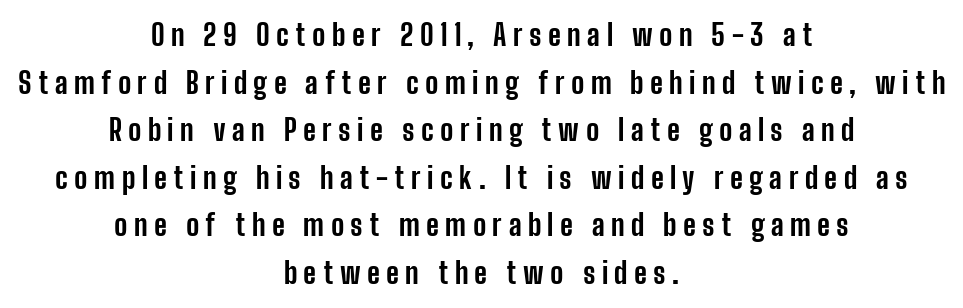
The image shows 29 px bold, condensed sans-serif type, upright; set centered, normal line spacing (1.64x), unusually wide letter spacing (+0.22 em), not underlined; low stroke contrast and a medium x-height.
